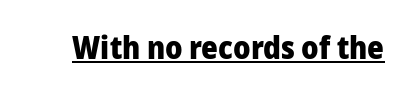
The image shows 32 px heavy sans-serif type, upright; set normal letter spacing, underlined; low stroke contrast and a medium x-height.
